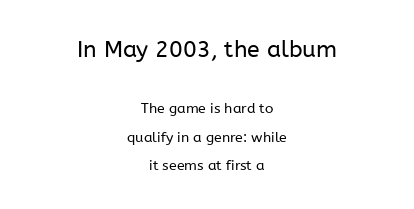
Q: Is the text bold? A: No.
Q: Is the text italic (slanted)? A: No, it is upright.
Q: Is the text underlined? A: No.
Q: How is the paragraph aligned? A: Centered.
Q: Is the spacing between letters normal or unusually wide? A: Normal.
Q: Is the spacing between lines tight, normal or loose? A: Loose.
Q: Which block of text is set in a larger size, the first (top) or the second (bottom)? A: The first (top) one.
